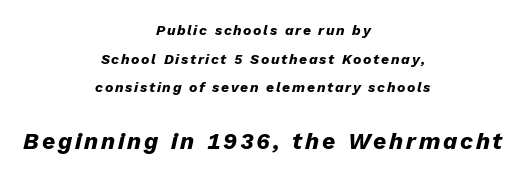
The image shows 23 px bold type, italic (leaning right); set centered, loose line spacing (2.05x), not underlined; the second (bottom) block is 1.64x larger.
